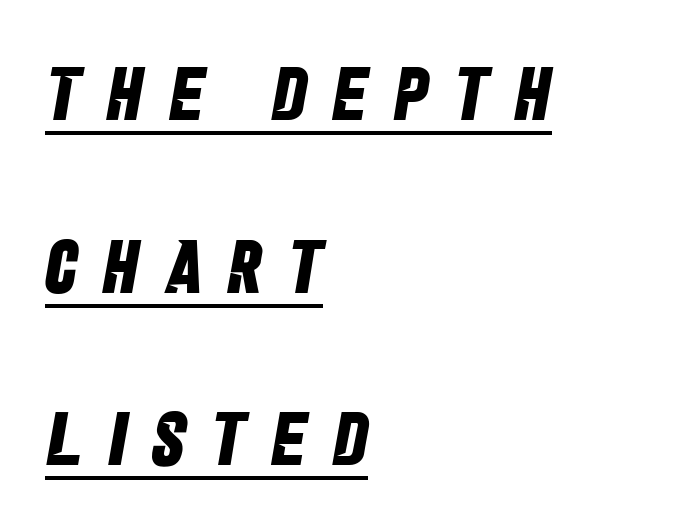
You'd pick this weight for a headline — it's a proper bold. In designer terms, the underline attribute is active on this setting. Spacing verdict: proportional, widths tailored to each character. A classic flush-left, rag-right setting is used for this passage.
